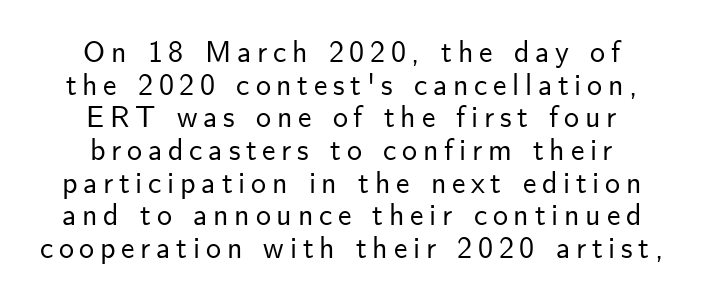
{"serif": "no", "italic": "no", "width": "normal", "stroke_contrast": "low", "x_height": "small", "monospaced": "no", "underline": "no", "align": "center", "line_spacing": "tight", "line_spacing_ratio": 1.09, "glyph_px": 30}
